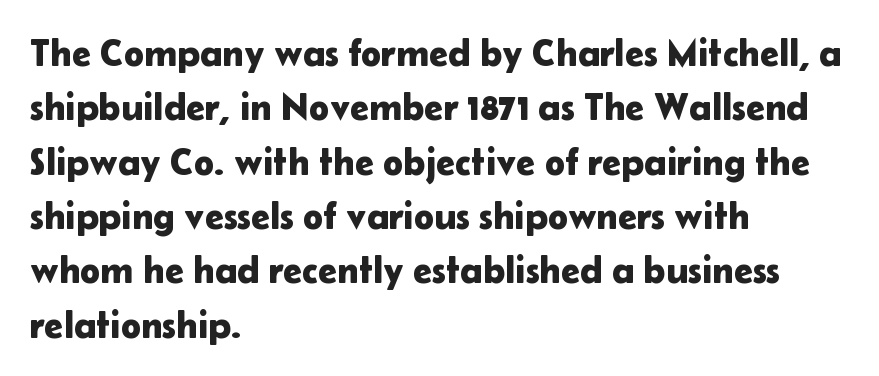
{"serif": "no", "italic": "no", "width": "normal", "stroke_contrast": "low", "x_height": "medium", "monospaced": "no", "underline": "no", "align": "left", "line_spacing": "normal", "line_spacing_ratio": 1.43, "letter_spacing": "normal", "letter_spacing_em": 0.0, "glyph_px": 38}
